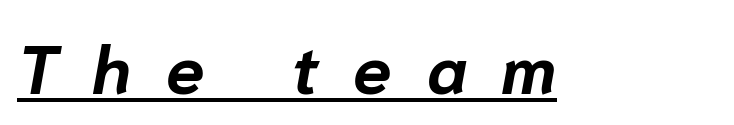
The image shows 69 px bold type, italic (leaning right); set unusually wide letter spacing (+0.5 em), underlined; low stroke contrast and a medium x-height.
